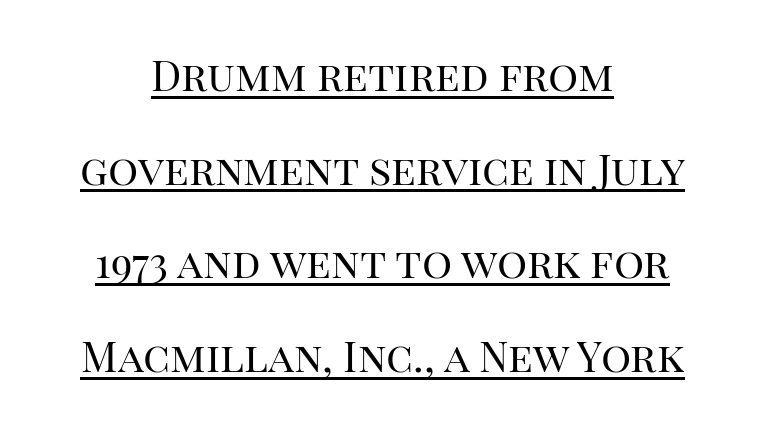
One glance says open: line gaps are wider than usual. The text was rendered using a seriffed face with decorative stroke endings. Is this a fixed-width face? No — the glyphs have proportional, varying widths. The rendering uses the underline text-decoration. The tracking reads as untouched default to a designer's eye. Teacher's note: observe the equal gaps on both sides — that is centered alignment.
